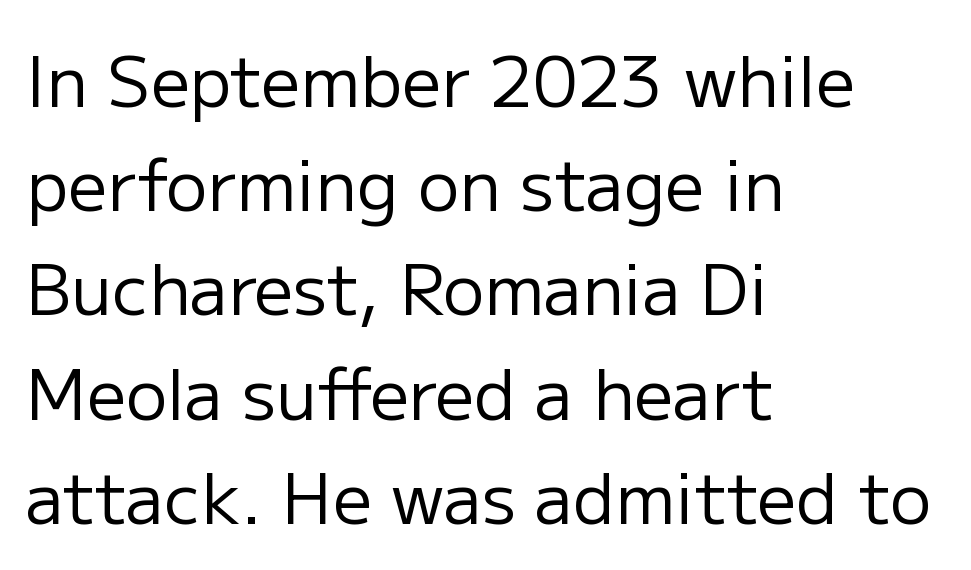
The image shows 69 px regular-weight sans-serif type, upright; set left-aligned, normal line spacing (1.51x), normal letter spacing, not underlined; low stroke contrast and a medium x-height.
